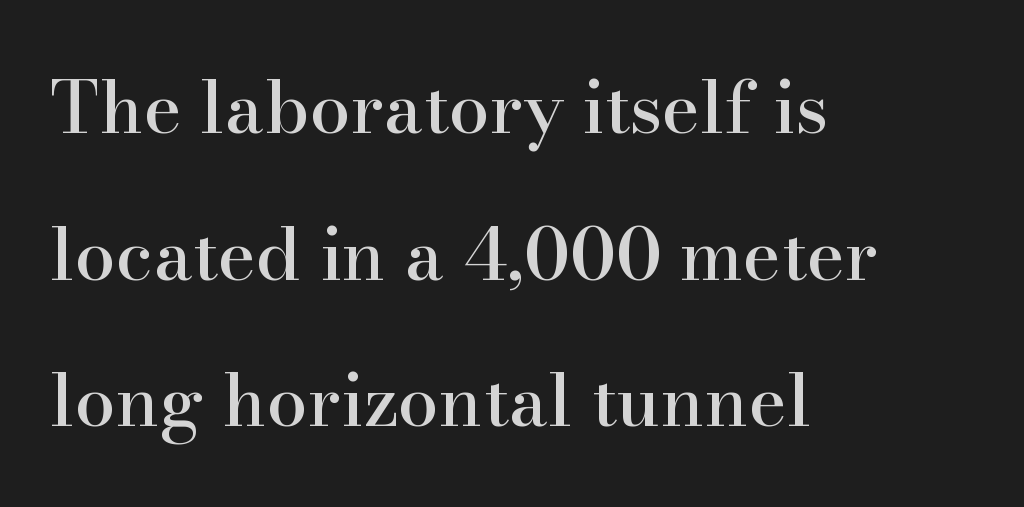
Q: Is the text italic (slanted)? A: No, it is upright.
Q: Is the typeface a serif or a sans-serif typeface? A: Serif.
Q: Is the text underlined? A: No.
Q: How is the paragraph aligned? A: Left-aligned.
Q: Is the spacing between letters normal or unusually wide? A: Normal.
Q: Is the spacing between lines tight, normal or loose? A: Loose.
Q: Width (condensed, normal, or wide)? A: Normal.
Q: Stroke contrast? A: High.
Q: x-height? A: Small.
Q: Monospaced? A: No.
